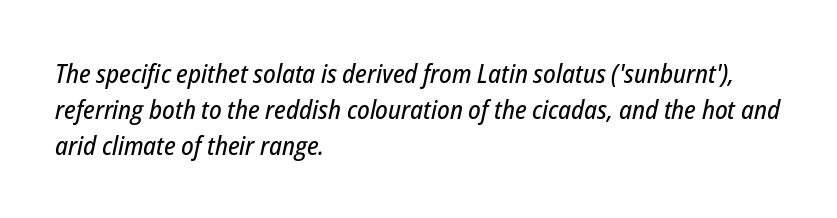
{"italic": "yes", "lean": "right", "slant_degrees": 12, "underline": "no", "align": "left", "line_spacing": "normal", "line_spacing_ratio": 1.38, "letter_spacing": "normal", "letter_spacing_em": 0.0, "glyph_px": 26}
